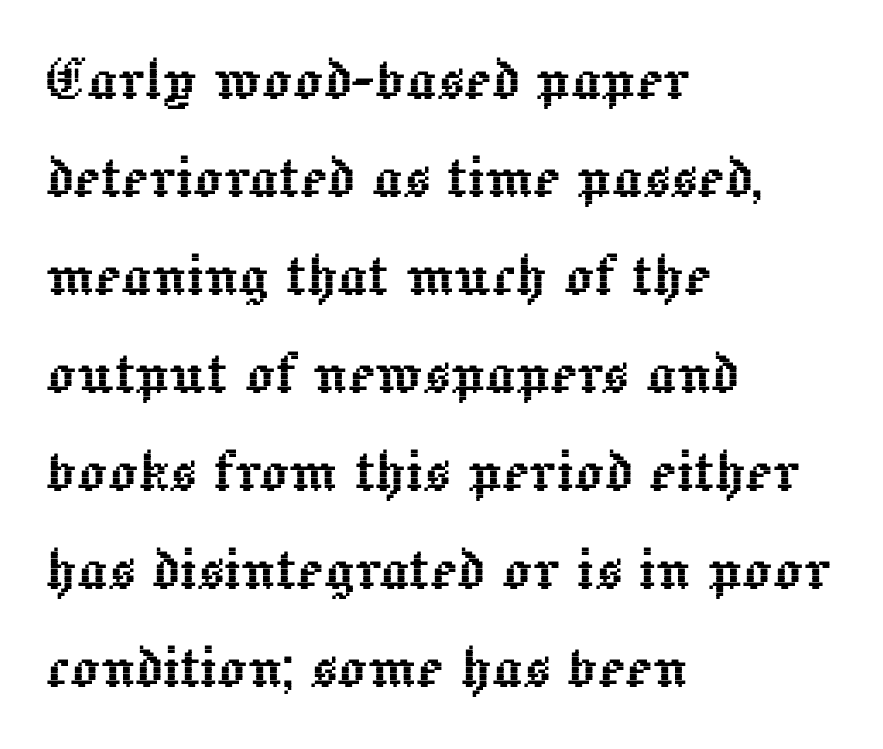
The image shows 72 px text type, upright; set left-aligned, normal line spacing (1.36x), normal letter spacing, not underlined; a medium x-height.
